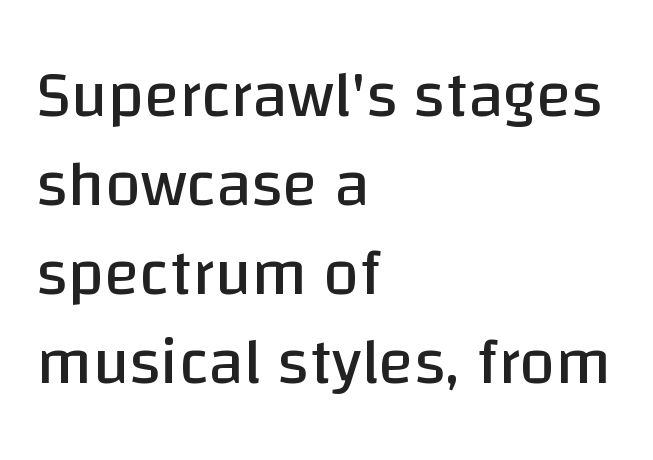
Q: Is the text bold? A: No.
Q: Is the text italic (slanted)? A: No, it is upright.
Q: Is the typeface a serif or a sans-serif typeface? A: Sans-serif.
Q: Is the text underlined? A: No.
Q: How is the paragraph aligned? A: Left-aligned.
Q: Is the spacing between letters normal or unusually wide? A: Normal.
Q: Is the spacing between lines tight, normal or loose? A: Normal.
Q: Width (condensed, normal, or wide)? A: Normal.
Q: Stroke contrast? A: Low.
Q: x-height? A: Large.
Q: Monospaced? A: No.
